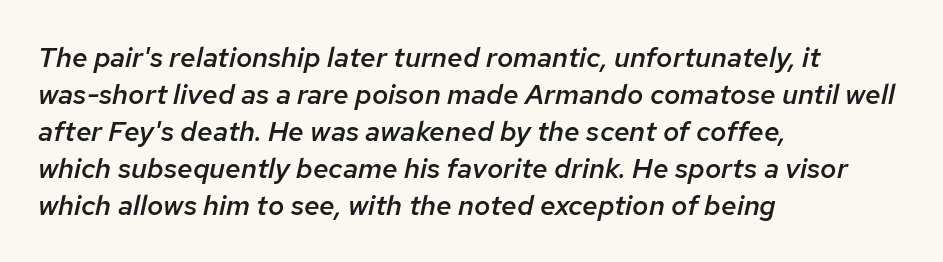
The image shows 28 px semibold type, italic (leaning right); set left-aligned, normal line spacing (1.32x), normal letter spacing, not underlined; low stroke contrast and a medium x-height.
